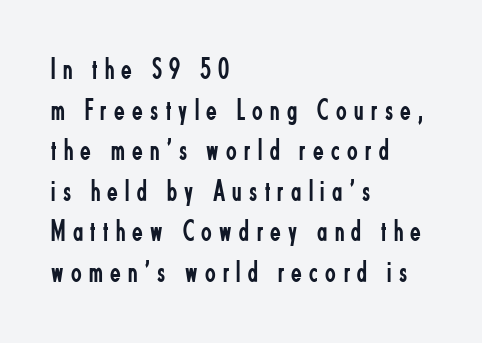
{"serif": "no", "italic": "no", "bold": "no", "weight": "regular", "width": "condensed", "stroke_contrast": "low", "x_height": "small", "monospaced": "no", "underline": "no", "align": "left", "line_spacing": "normal", "line_spacing_ratio": 1.31, "letter_spacing": "wide", "letter_spacing_em": 0.24, "glyph_px": 31}
